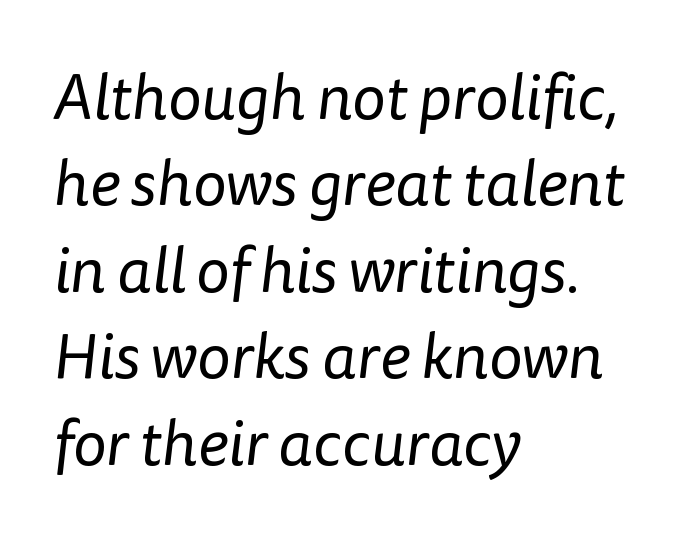
{"serif": "no", "bold": "no", "weight": "regular", "width": "normal", "stroke_contrast": "low", "x_height": "medium", "monospaced": "no", "underline": "no", "align": "left", "line_spacing": "normal", "line_spacing_ratio": 1.35, "letter_spacing": "normal", "letter_spacing_em": 0.0, "glyph_px": 64}
